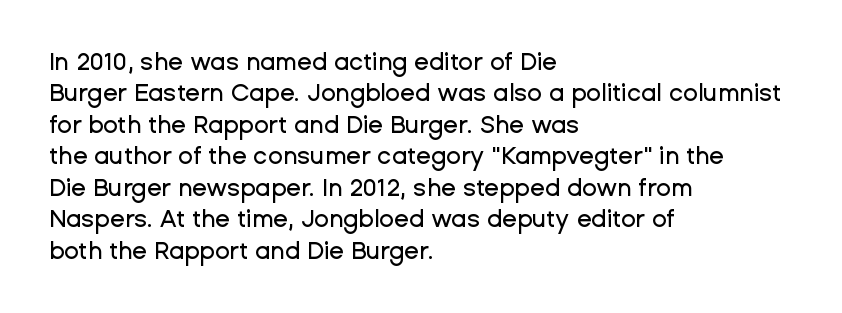
{"italic": "no", "underline": "no", "align": "left", "line_spacing": "normal", "line_spacing_ratio": 1.31, "letter_spacing": "normal", "letter_spacing_em": 0.0, "glyph_px": 24}
